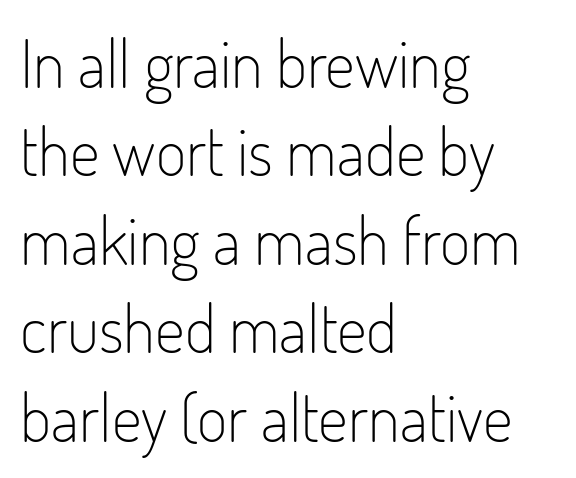
Honestly, the letter spacing is just normal — you wouldn't notice it. Notice how the passage keeps a crisp vertical edge on the left only. Note the varied advance widths — an 'i' is clearly narrower than an 'm'. Stems here are at most as thick as an everyday book face. Summary of vertical rhythm: regular, with standard interline spacing. Grotesque or geometric, the face here clearly has no serifs.
